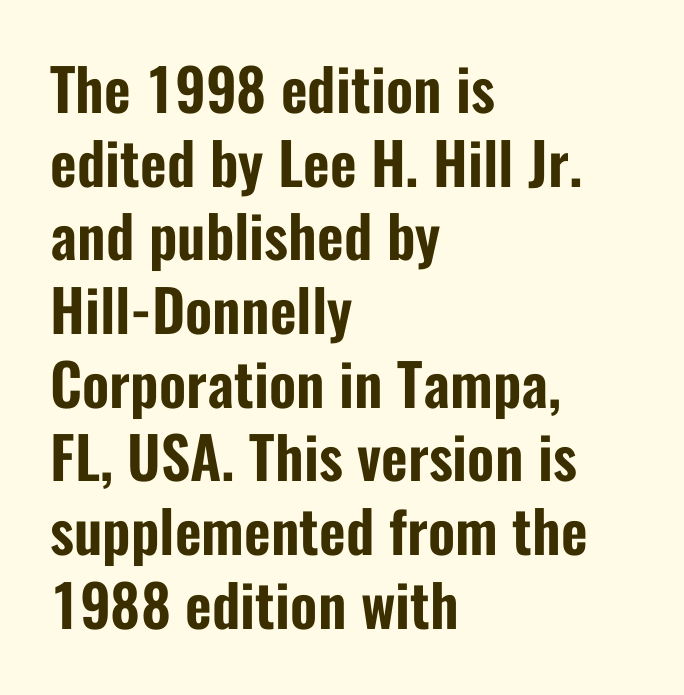
Q: Is the text italic (slanted)? A: No, it is upright.
Q: Is the typeface a serif or a sans-serif typeface? A: Sans-serif.
Q: Is the text underlined? A: No.
Q: How is the paragraph aligned? A: Left-aligned.
Q: Is the spacing between letters normal or unusually wide? A: Normal.
Q: Is the spacing between lines tight, normal or loose? A: Normal.
Q: Width (condensed, normal, or wide)? A: Condensed.
Q: Stroke contrast? A: Low.
Q: x-height? A: Medium.
Q: Monospaced? A: No.
